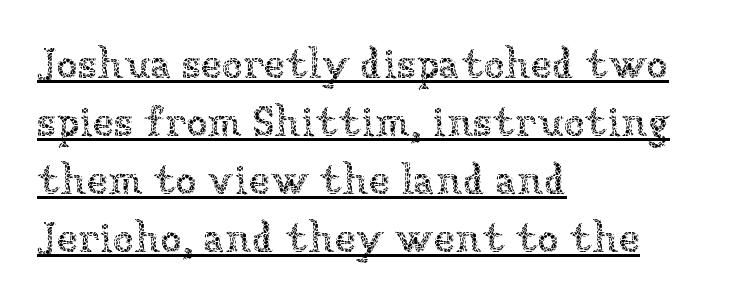
Line spacing here is normal. Short and long lines alike share a common starting point at left. Unlike italic type, these characters show no tilt at all. Heft: none added — not bold. Each line of the rendering has a horizontal stroke beneath the glyphs. In terms of letterspacing, this is plain default setting.
